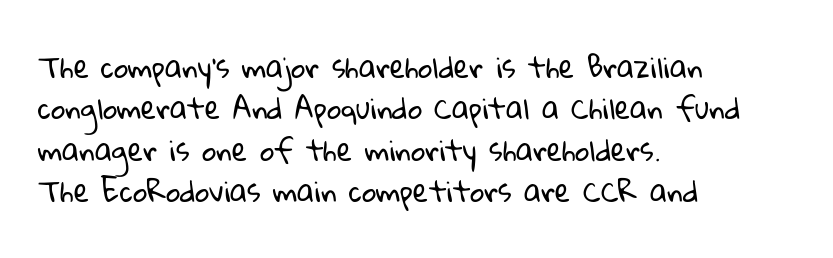
The image shows 28 px regular-weight sans-serif type; set left-aligned, normal line spacing (1.48x), normal letter spacing, not underlined; low stroke contrast and a medium x-height.
